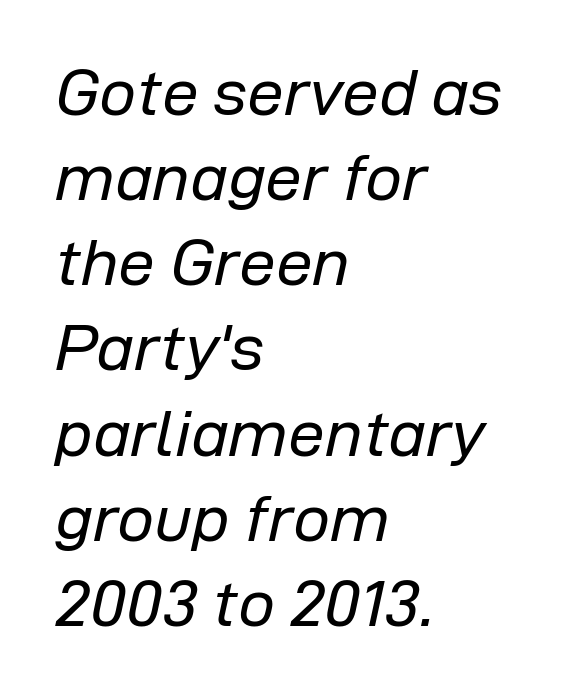
This sample uses plain, unmodified letter spacing. Quick note: underline off. Vertically, the passage feels balanced, rows spaced as you'd expect. The passage shown is not bold in any degree.
